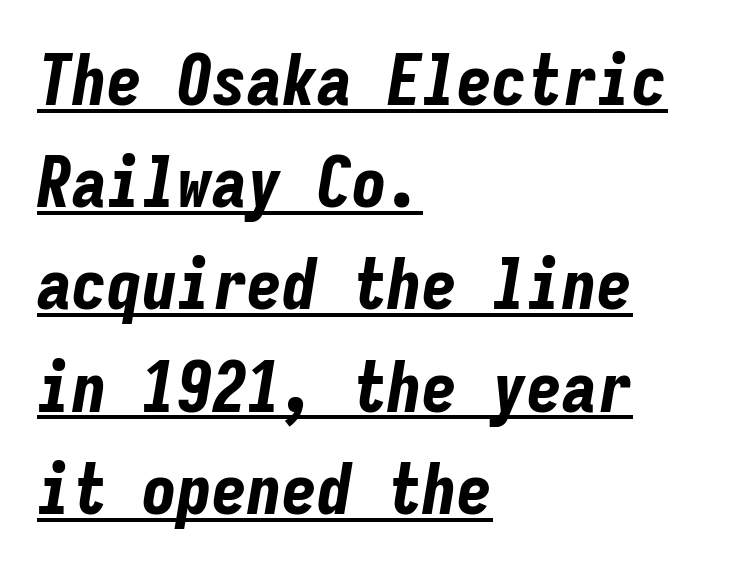
The image shows 70 px bold, condensed type, italic (leaning right), monospaced; set left-aligned, normal line spacing (1.46x), normal letter spacing, underlined; low stroke contrast and a medium x-height.
